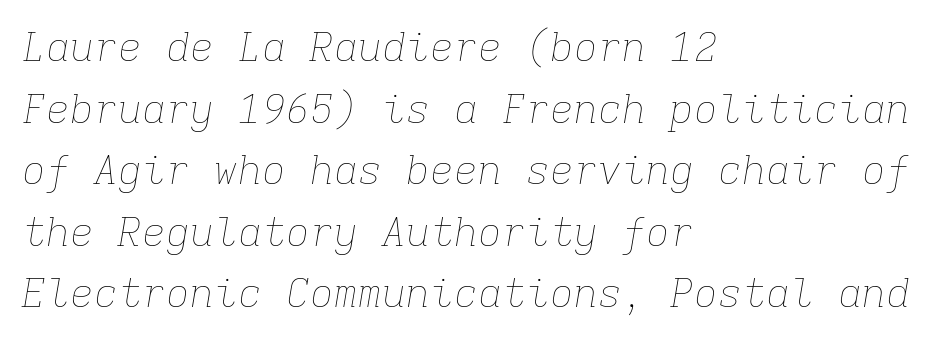
Line starts are locked; line ends wander. Inter-character spacing is left at the font's built-in metrics. A quiet, ordinary-to-light weight characterises the typeface. Here the designer chose a console-style face with uniform glyph widths. Rows of type keep a routine distance in the vertical direction.
